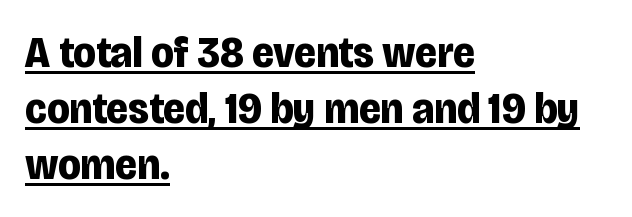
The image shows 45 px bold, condensed sans-serif type, upright; set left-aligned, line spacing 1.24x, normal letter spacing, underlined; low stroke contrast and a large x-height.
